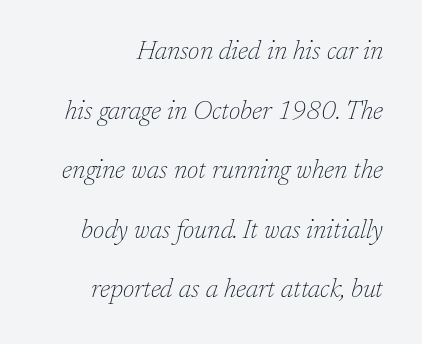
{"italic": "yes", "lean": "right", "slant_degrees": 17, "bold": "no", "underline": "no", "align": "right", "line_spacing": "loose", "line_spacing_ratio": 2.29, "letter_spacing": "normal", "letter_spacing_em": 0.0, "glyph_px": 26}
